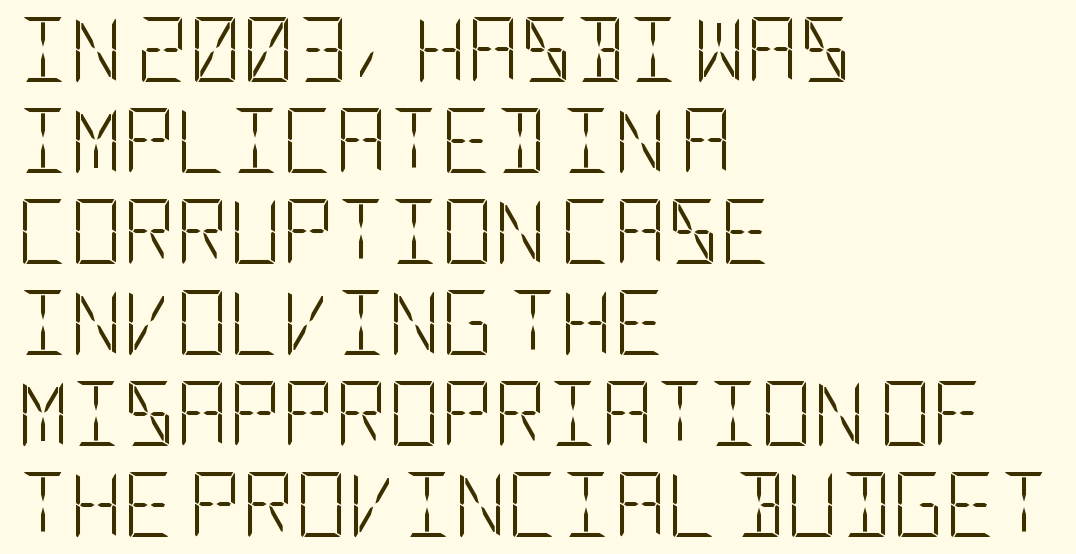
The image shows 65 px light, condensed sans-serif type, upright; set left-aligned, normal line spacing (1.4x), normal letter spacing, not underlined; low stroke contrast and a large x-height.
